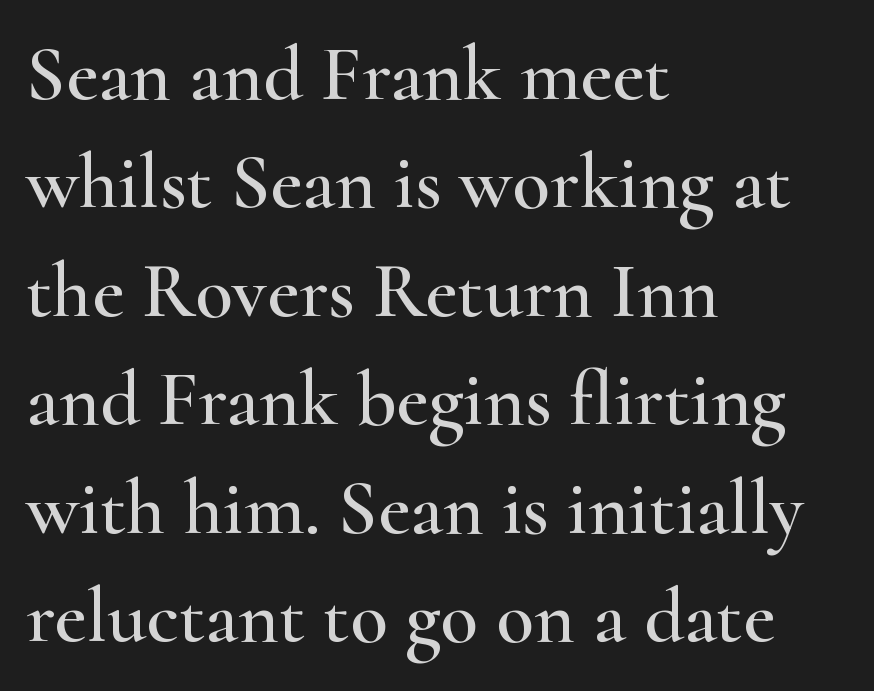
The image shows 78 px wide serif type, upright; set left-aligned, normal line spacing (1.39x), normal letter spacing, not underlined; high stroke contrast and a small x-height.
